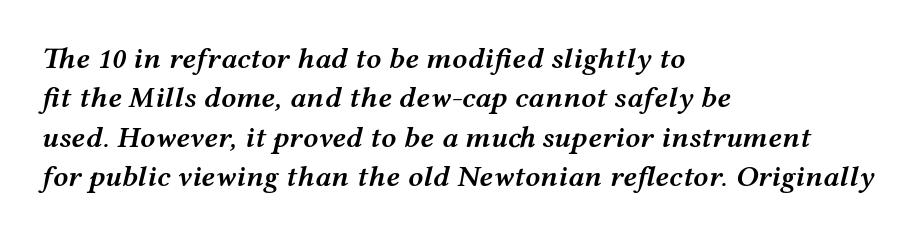
The image shows 30 px semibold, wide type, italic (leaning right); set left-aligned, normal line spacing (1.31x), normal letter spacing, not underlined; medium stroke contrast and a medium x-height.
